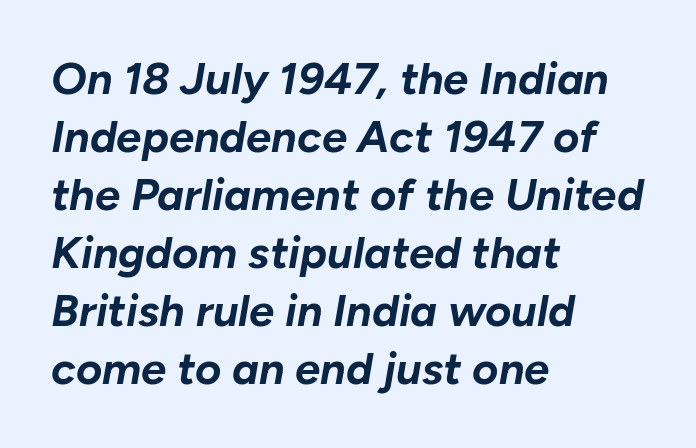
Q: Is the text bold? A: Yes.
Q: Is the text italic (slanted)? A: Yes, it leans right by about 10 degrees.
Q: Is the text underlined? A: No.
Q: How is the paragraph aligned? A: Left-aligned.
Q: Is the spacing between letters normal or unusually wide? A: Normal.
Q: Is the spacing between lines tight, normal or loose? A: Normal.
Q: Width (condensed, normal, or wide)? A: Normal.
Q: Stroke contrast? A: Low.
Q: x-height? A: Medium.
Q: Monospaced? A: No.
